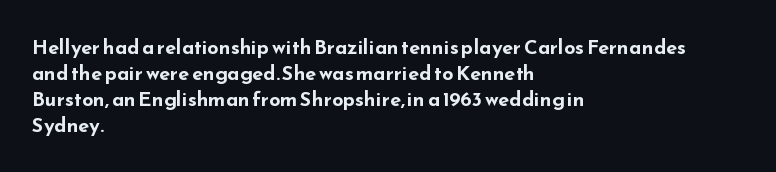
Q: Is the text bold? A: Yes.
Q: Is the text italic (slanted)? A: No, it is upright.
Q: Is the text underlined? A: No.
Q: How is the paragraph aligned? A: Left-aligned.
Q: Is the spacing between letters normal or unusually wide? A: Normal.
Q: Is the spacing between lines tight, normal or loose? A: Normal.
